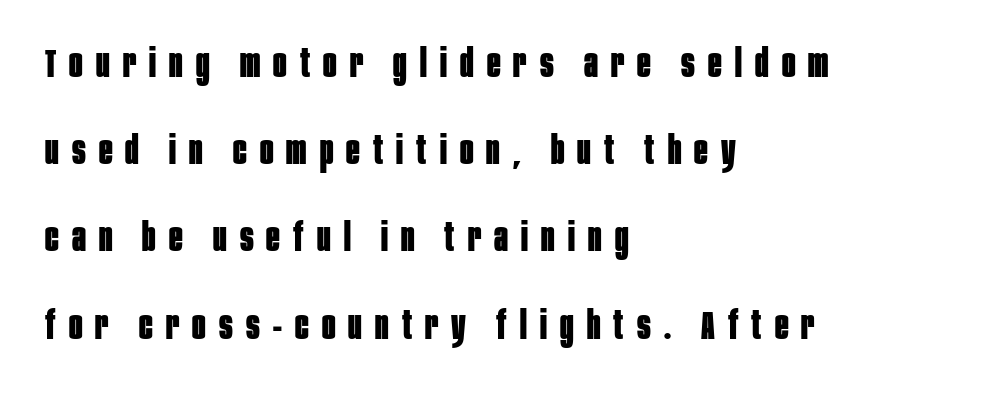
Compared with typical body copy, the letter spacing here is much looser. Decoration check: the copy has no underline. Letterform terminals end flat and unadorned throughout the passage. Strokes here are thick enough to call this a true bold.
